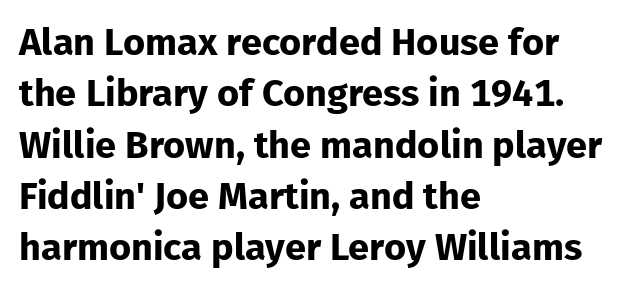
The image shows 38 px bold sans-serif type, upright; set left-aligned, normal line spacing (1.35x), normal letter spacing, not underlined; low stroke contrast and a medium x-height.
